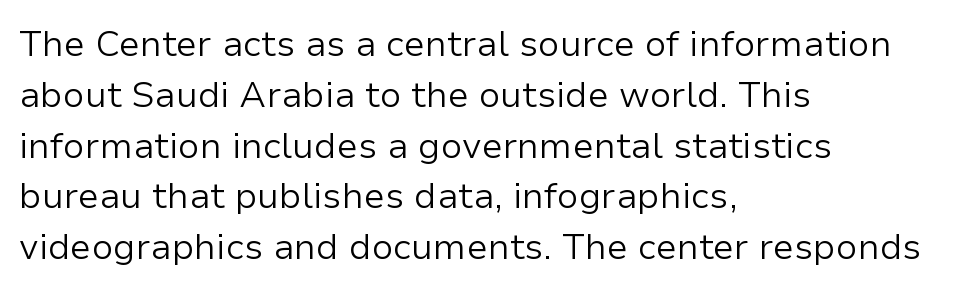
Q: Is the text bold? A: No.
Q: Is the text italic (slanted)? A: No, it is upright.
Q: Is the typeface a serif or a sans-serif typeface? A: Sans-serif.
Q: Is the text underlined? A: No.
Q: How is the paragraph aligned? A: Left-aligned.
Q: Is the spacing between letters normal or unusually wide? A: Normal.
Q: Is the spacing between lines tight, normal or loose? A: Normal.
Q: Width (condensed, normal, or wide)? A: Normal.
Q: Stroke contrast? A: Low.
Q: x-height? A: Medium.
Q: Monospaced? A: No.
